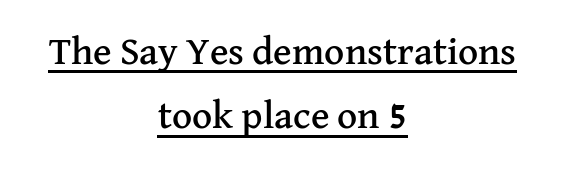
The image shows 39 px serif type, upright; set centered, normal line spacing (1.65x), normal letter spacing, underlined; medium stroke contrast and a medium x-height.
